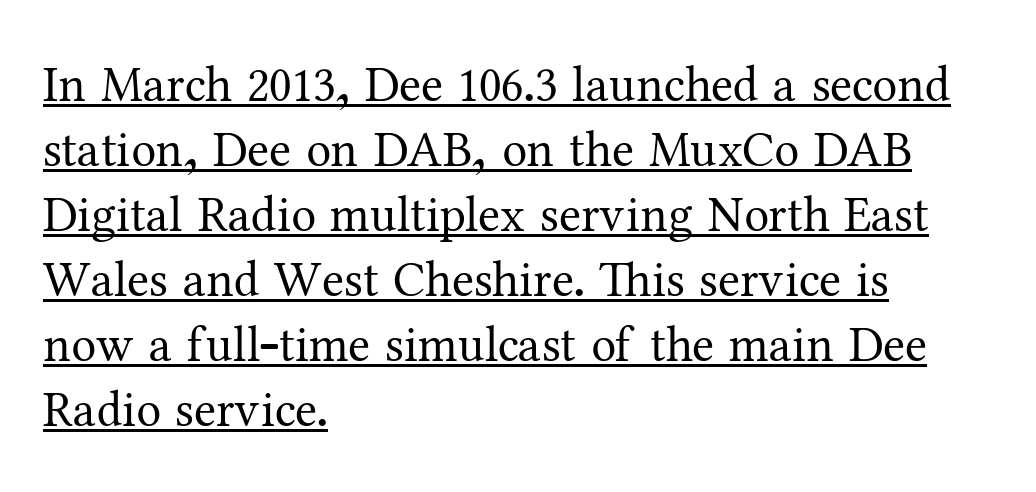
Q: Is the text bold? A: No.
Q: Is the text italic (slanted)? A: No, it is upright.
Q: Is the typeface a serif or a sans-serif typeface? A: Serif.
Q: Is the text underlined? A: Yes.
Q: How is the paragraph aligned? A: Left-aligned.
Q: Is the spacing between letters normal or unusually wide? A: Normal.
Q: Is the spacing between lines tight, normal or loose? A: Normal.
Q: Width (condensed, normal, or wide)? A: Normal.
Q: Stroke contrast? A: Medium.
Q: x-height? A: Medium.
Q: Monospaced? A: No.
